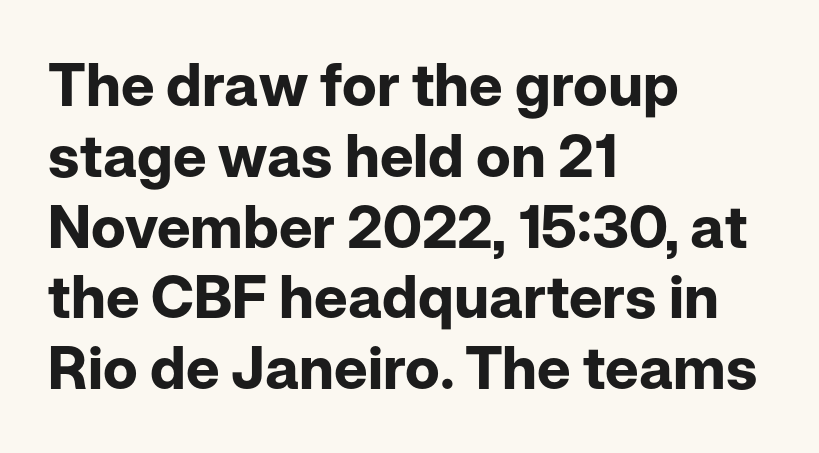
{"serif": "no", "italic": "no", "bold": "yes", "weight": "bold", "width": "normal", "stroke_contrast": "low", "x_height": "medium", "monospaced": "no", "underline": "no", "align": "left", "line_spacing_ratio": 1.2, "letter_spacing": "normal", "letter_spacing_em": 0.0, "glyph_px": 59}
